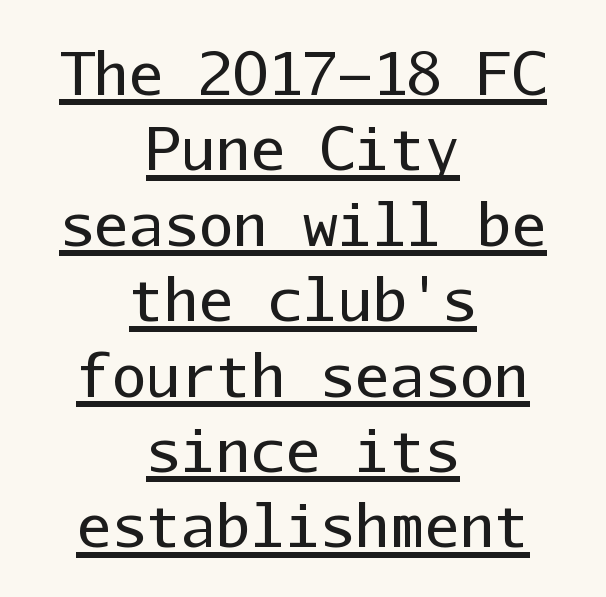
Q: Is the text bold? A: No.
Q: Is the text italic (slanted)? A: No, it is upright.
Q: Is the typeface a serif or a sans-serif typeface? A: Sans-serif.
Q: Is the text underlined? A: Yes.
Q: How is the paragraph aligned? A: Centered.
Q: Is the spacing between letters normal or unusually wide? A: Normal.
Q: Is the spacing between lines tight, normal or loose? A: Normal.
Q: Width (condensed, normal, or wide)? A: Normal.
Q: Stroke contrast? A: Low.
Q: x-height? A: Medium.
Q: Monospaced? A: Yes.
